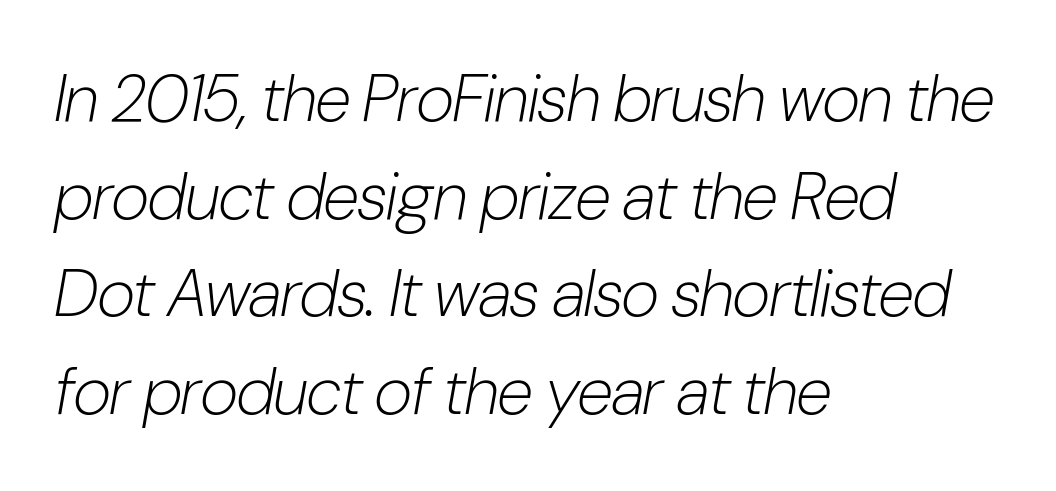
{"italic": "yes", "lean": "right", "slant_degrees": 10, "bold": "no", "weight": "light", "width": "condensed", "stroke_contrast": "low", "x_height": "medium", "monospaced": "no", "underline": "no", "align": "left", "line_spacing": "normal", "line_spacing_ratio": 1.48, "letter_spacing": "normal", "letter_spacing_em": 0.0, "glyph_px": 66}
